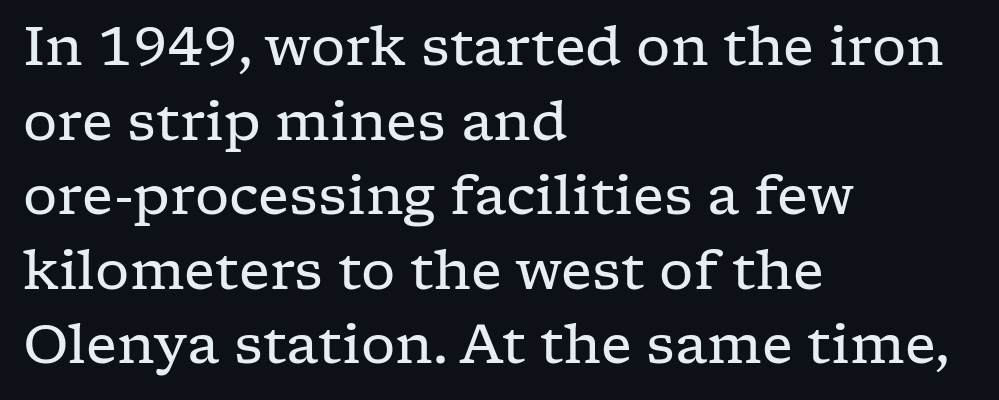
This is roman type, the default non-slanted kind. A typesetter would call this leading conventional body-copy spacing. Serifs: yes, visible at the terminals of the letterforms. Caption: multi-line text, flush left, ragged right.
